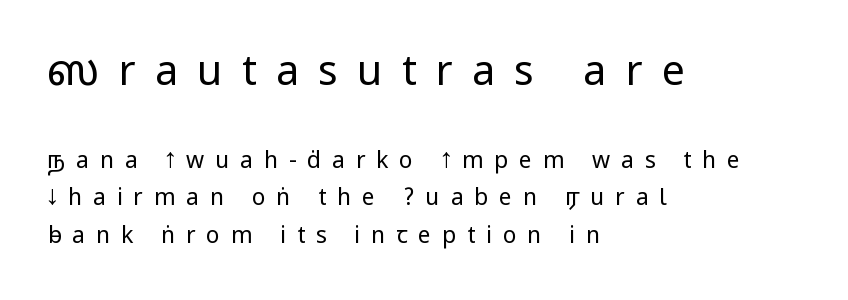
Vertical strokes here are truly vertical. The designer gave the opening block more size than the closing block. Check the space under the baseline: it is left empty. One-word summary of the alignment: left. Compared with typical body copy, the letter spacing here is much looser.
